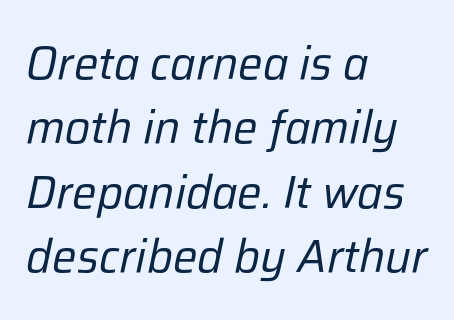
Q: Is the text bold? A: No.
Q: Is the text italic (slanted)? A: Yes, it leans right by about 12 degrees.
Q: Is the text underlined? A: No.
Q: How is the paragraph aligned? A: Left-aligned.
Q: Is the spacing between letters normal or unusually wide? A: Normal.
Q: Is the spacing between lines tight, normal or loose? A: Normal.
Q: Width (condensed, normal, or wide)? A: Normal.
Q: Stroke contrast? A: Low.
Q: x-height? A: Medium.
Q: Monospaced? A: No.
